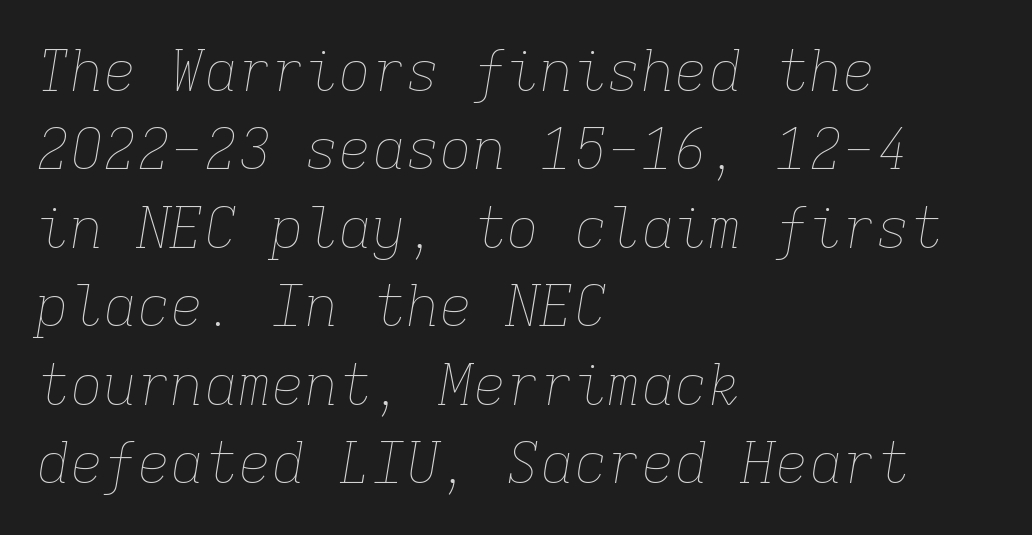
{"italic": "yes", "lean": "right", "slant_degrees": 9, "bold": "no", "weight": "thin", "width": "normal", "stroke_contrast": "low", "x_height": "medium", "monospaced": "yes", "underline": "no", "align": "left", "line_spacing": "normal", "line_spacing_ratio": 1.4, "letter_spacing": "normal", "letter_spacing_em": 0.0, "glyph_px": 56}
